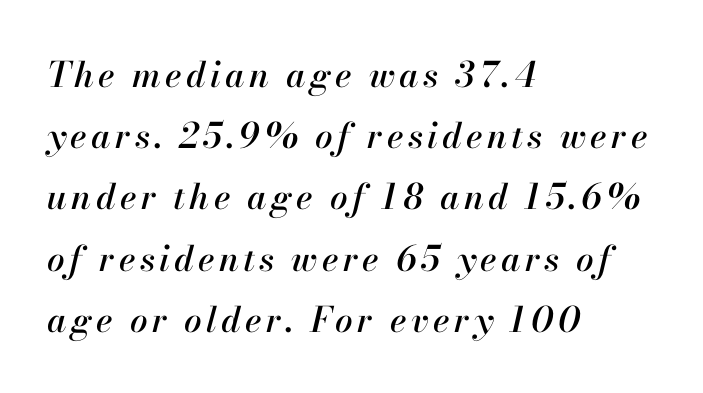
The words here are not underlined. Note the varied advance widths — an 'i' is clearly narrower than an 'm'. Left-aligned paragraph, ragged on the right. Looking at the ascenders, they clearly lean.
